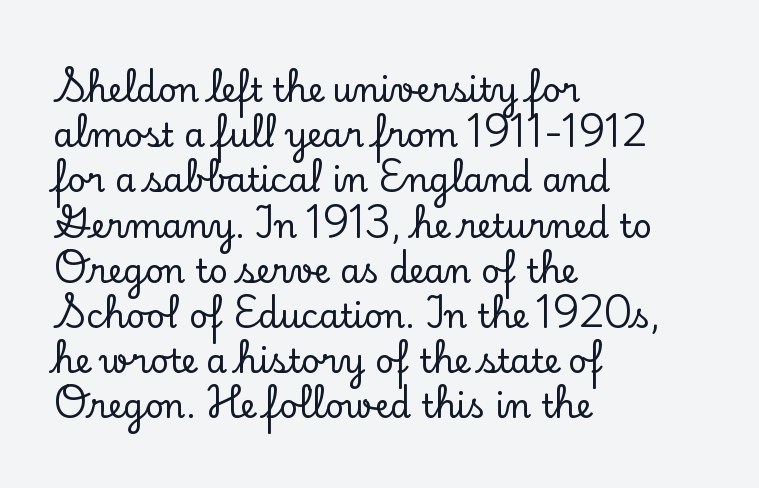
Q: Is the text italic (slanted)? A: No, it is upright.
Q: Is the typeface a serif or a sans-serif typeface? A: Serif.
Q: Is the text underlined? A: No.
Q: How is the paragraph aligned? A: Left-aligned.
Q: Is the spacing between letters normal or unusually wide? A: Normal.
Q: Is the spacing between lines tight, normal or loose? A: Normal.
Q: Width (condensed, normal, or wide)? A: Normal.
Q: Stroke contrast? A: Low.
Q: x-height? A: Small.
Q: Monospaced? A: No.
